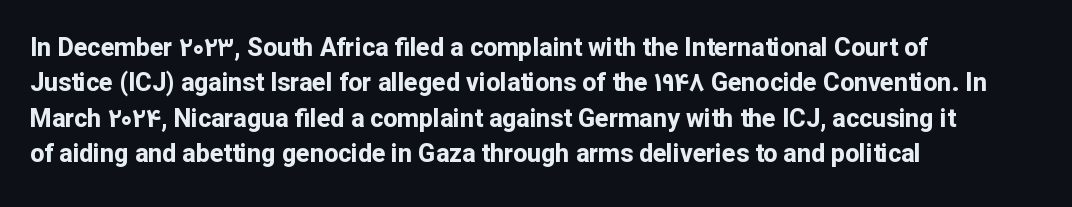
{"italic": "no", "bold": "yes", "underline": "no", "align": "left", "line_spacing": "normal", "line_spacing_ratio": 1.42, "letter_spacing": "normal", "letter_spacing_em": 0.0, "glyph_px": 25}
